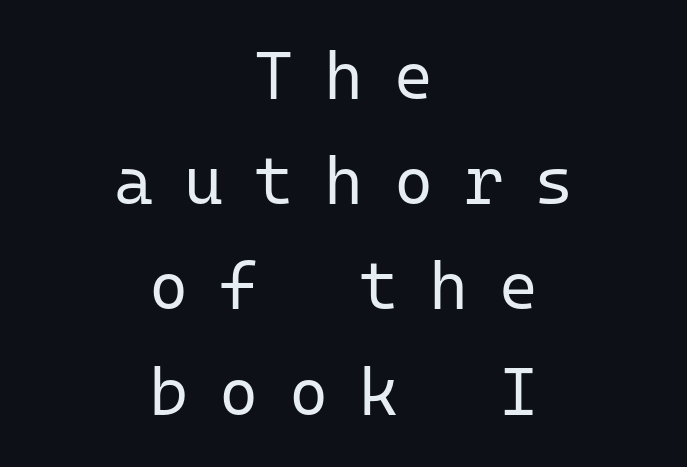
{"serif": "no", "italic": "no", "bold": "no", "weight": "regular", "width": "normal", "stroke_contrast": "low", "x_height": "medium", "monospaced": "yes", "underline": "no", "align": "center", "line_spacing": "normal", "line_spacing_ratio": 1.57, "letter_spacing": "wide", "letter_spacing_em": 0.46, "glyph_px": 67}
